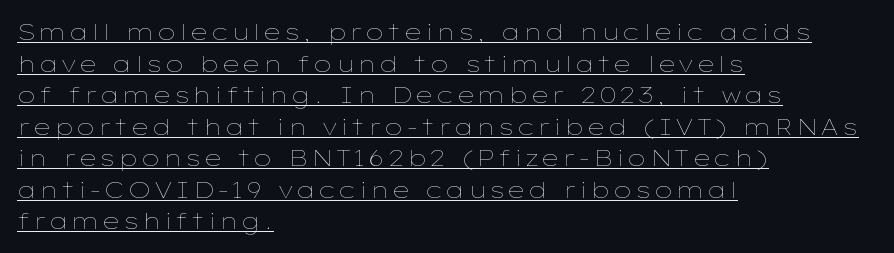
{"italic": "no", "bold": "no", "underline": "yes", "align": "left", "line_spacing": "normal", "line_spacing_ratio": 1.37, "glyph_px": 23}
